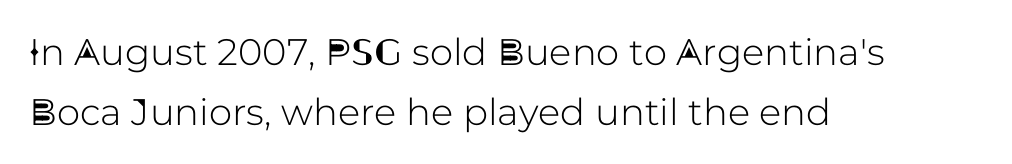
{"serif": "no", "italic": "no", "width": "normal", "stroke_contrast": "low", "x_height": "medium", "monospaced": "no", "underline": "no", "align": "left", "line_spacing": "normal", "line_spacing_ratio": 1.62, "letter_spacing": "normal", "letter_spacing_em": 0.0, "glyph_px": 37}
